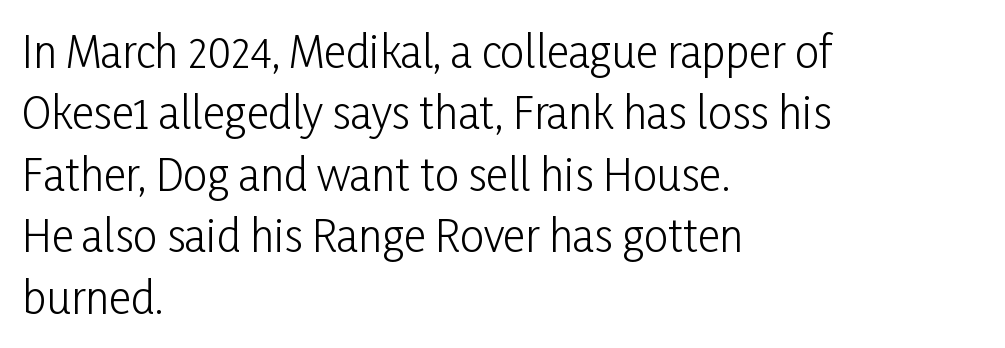
{"serif": "no", "italic": "no", "bold": "no", "weight": "light", "width": "condensed", "stroke_contrast": "low", "x_height": "medium", "monospaced": "no", "underline": "no", "align": "left", "line_spacing": "normal", "line_spacing_ratio": 1.43, "letter_spacing": "normal", "letter_spacing_em": 0.0, "glyph_px": 43}
